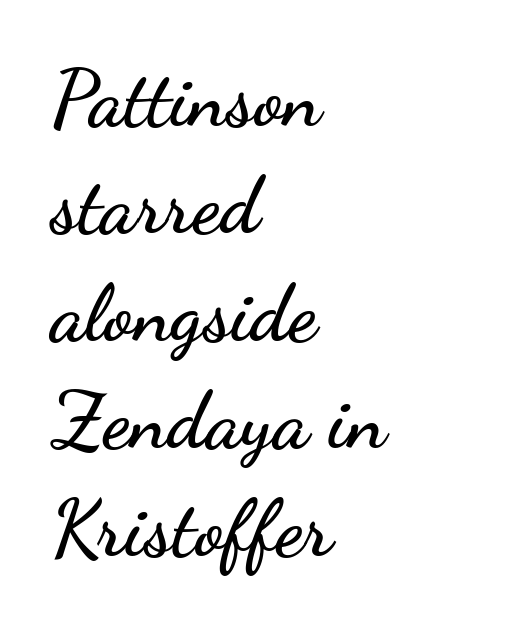
You could not count columns in this text — the font is proportionally spaced. Observe the ordinary spacing: letters are neighbours, not strangers. Visually the block forms a straight wall on the left and a jagged coastline on the right. Glance below the letters and you will spot only blank space. Summary of vertical rhythm: regular, with standard interline spacing.
